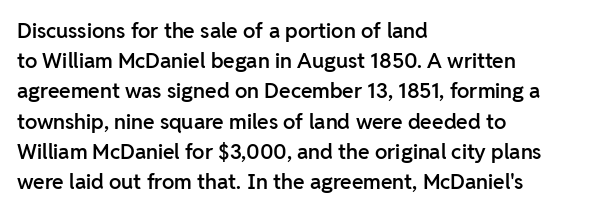
Q: Is the text bold? A: Semi-bold.
Q: Is the text italic (slanted)? A: No, it is upright.
Q: Is the text underlined? A: No.
Q: How is the paragraph aligned? A: Left-aligned.
Q: Is the spacing between letters normal or unusually wide? A: Normal.
Q: Is the spacing between lines tight, normal or loose? A: Normal.
